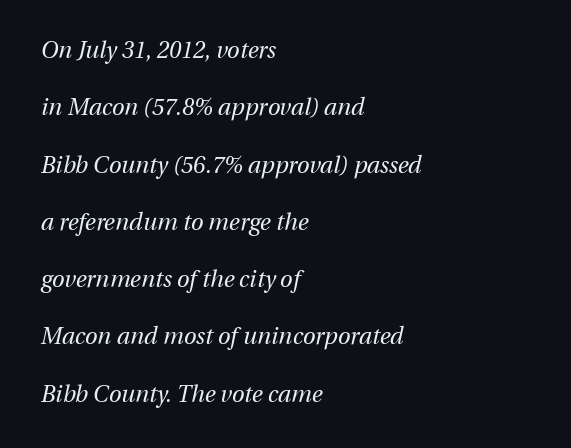
The image shows 23 px text type, italic (leaning right); set left-aligned, loose line spacing (2.49x), normal letter spacing, not underlined.
